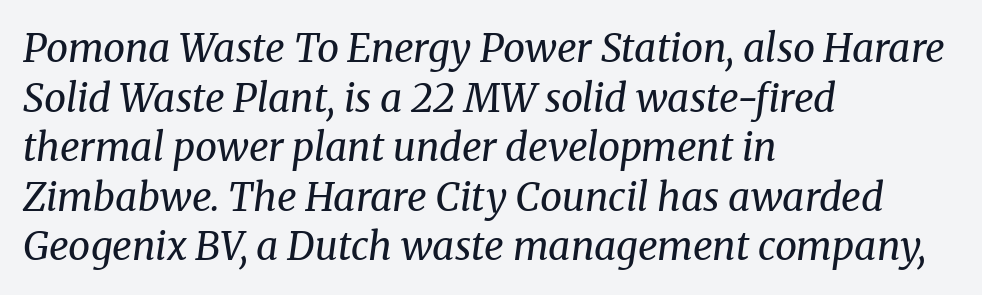
Q: Is the text bold? A: No.
Q: Is the text italic (slanted)? A: Yes, it leans right by about 8 degrees.
Q: Is the typeface a serif or a sans-serif typeface? A: Serif.
Q: Is the text underlined? A: No.
Q: How is the paragraph aligned? A: Left-aligned.
Q: Is the spacing between letters normal or unusually wide? A: Normal.
Q: Is the spacing between lines tight, normal or loose? A: Normal.
Q: Width (condensed, normal, or wide)? A: Normal.
Q: Stroke contrast? A: Medium.
Q: x-height? A: Medium.
Q: Monospaced? A: No.
